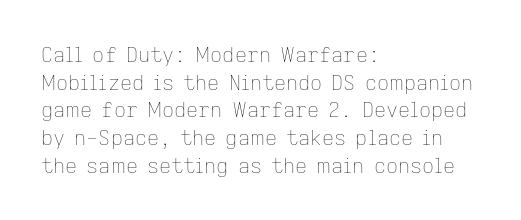
Every stem runs plumb, perpendicular to the baseline. Leftover space on each line is placed entirely after the last word. Check the space under the baseline: it is left empty. This reads as an unemphasized weight, regular at the heaviest. Caption: standard tracking, unaltered.
